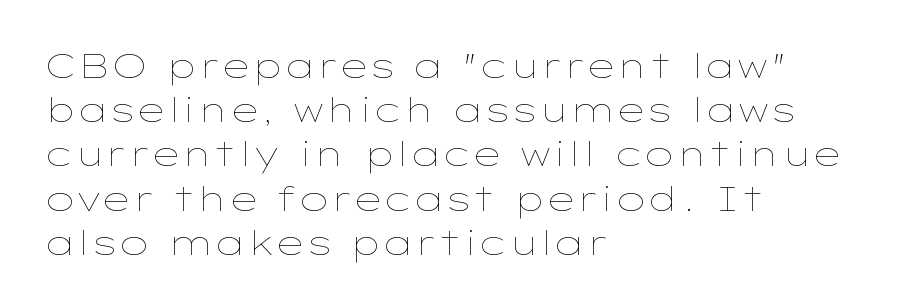
The image shows 34 px thin, wide type, upright; set left-aligned, normal line spacing (1.3x), normal letter spacing, not underlined; low stroke contrast and a medium x-height.
